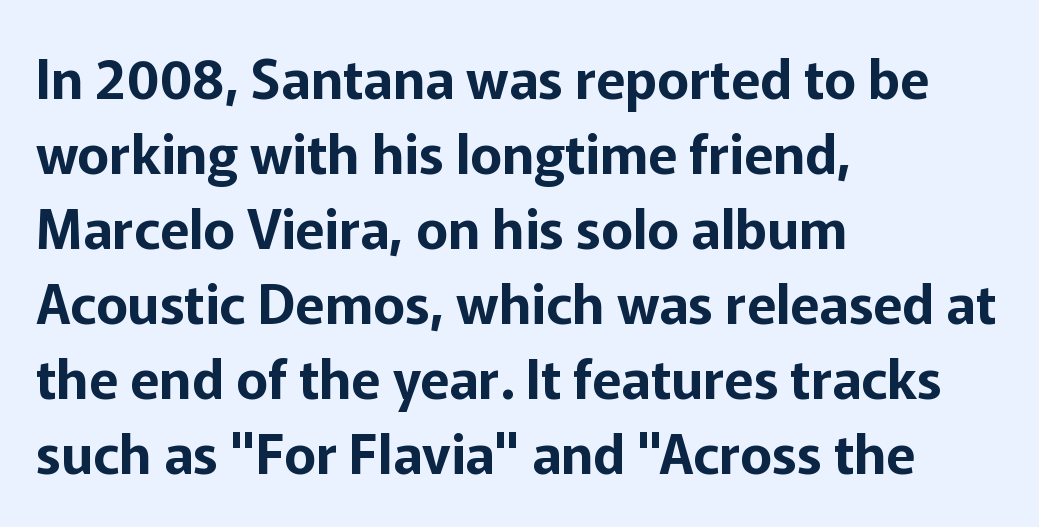
Q: Is the text italic (slanted)? A: No, it is upright.
Q: Is the typeface a serif or a sans-serif typeface? A: Sans-serif.
Q: Is the text underlined? A: No.
Q: How is the paragraph aligned? A: Left-aligned.
Q: Is the spacing between letters normal or unusually wide? A: Normal.
Q: Is the spacing between lines tight, normal or loose? A: Normal.
Q: Width (condensed, normal, or wide)? A: Normal.
Q: Stroke contrast? A: Low.
Q: x-height? A: Medium.
Q: Monospaced? A: No.
